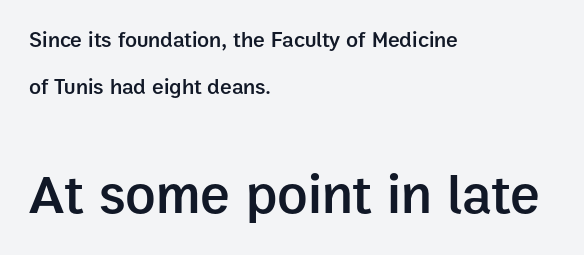
{"serif": "no", "italic": "no", "bold": "semi", "weight": "semibold", "width": "normal", "stroke_contrast": "low", "x_height": "medium", "monospaced": "no", "underline": "no", "align": "left", "line_spacing": "loose", "line_spacing_ratio": 2.15, "letter_spacing": "normal", "letter_spacing_em": 0.0, "larger_block": "second", "size_ratio": 2.55, "glyph_px": 56}
